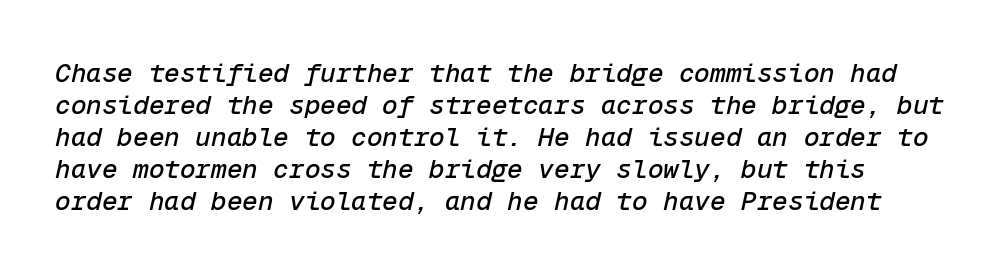
This sample uses an oblique cut, with every glyph tilted off the vertical. Decoration check: the copy has no underline. Each word holds together tightly as a unit, with standard inter-letter gaps.
